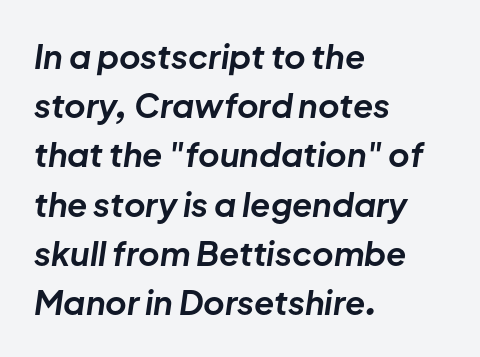
The space beneath each line is pristine and unruled. Notice how the stems are inclined rather than vertical — that's the hallmark of italics. If you measured baseline to baseline, you'd find a middling distance. The tracking reads as untouched default to a designer's eye.
